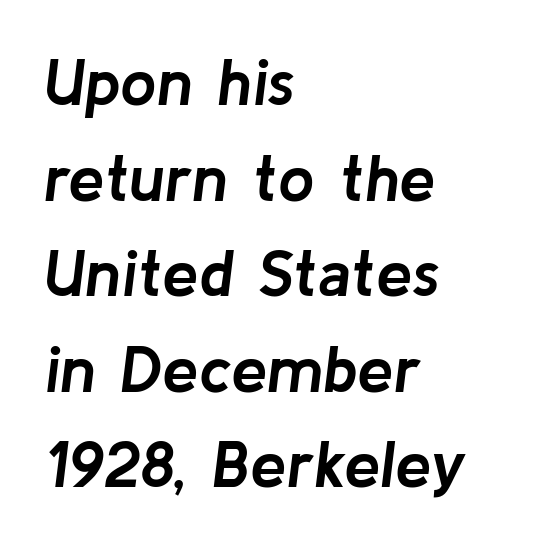
Q: Is the text bold? A: Yes.
Q: Is the text italic (slanted)? A: Yes, it leans right by about 8 degrees.
Q: Is the text underlined? A: No.
Q: How is the paragraph aligned? A: Left-aligned.
Q: Is the spacing between letters normal or unusually wide? A: Normal.
Q: Is the spacing between lines tight, normal or loose? A: Normal.
Q: Width (condensed, normal, or wide)? A: Normal.
Q: Stroke contrast? A: Low.
Q: x-height? A: Medium.
Q: Monospaced? A: No.
